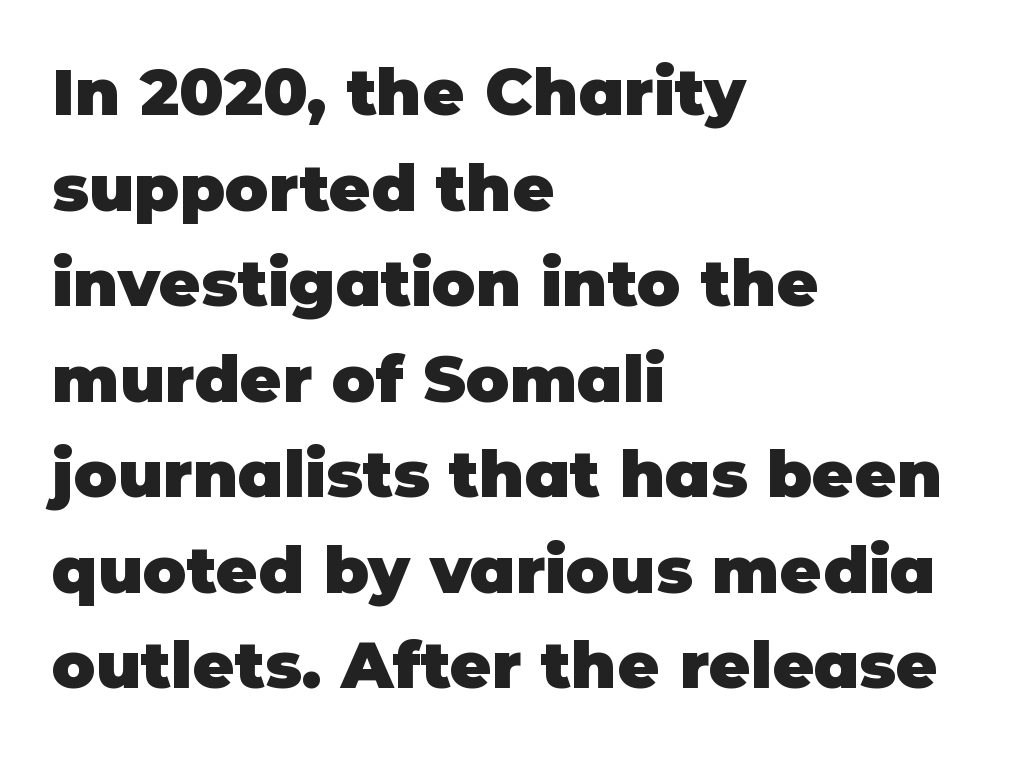
{"serif": "no", "italic": "no", "bold": "yes", "weight": "heavy", "width": "normal", "stroke_contrast": "low", "x_height": "large", "monospaced": "no", "underline": "no", "align": "left", "line_spacing": "normal", "line_spacing_ratio": 1.47, "letter_spacing": "normal", "letter_spacing_em": 0.0, "glyph_px": 65}
